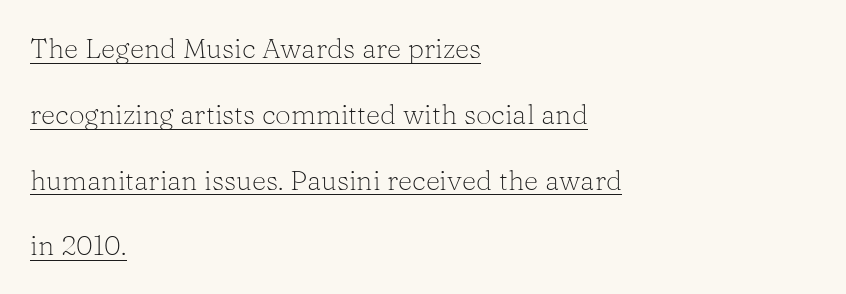
The image shows 28 px light serif type, upright; set left-aligned, loose line spacing (2.35x), normal letter spacing, underlined; low stroke contrast and a medium x-height.
